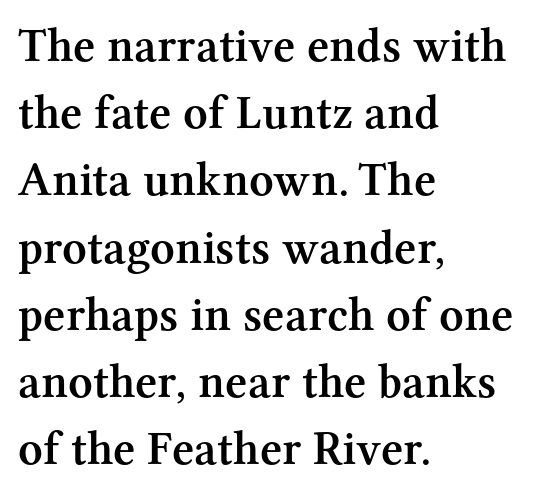
The image shows 48 px semibold serif type, upright; set left-aligned, normal line spacing (1.4x), normal letter spacing, not underlined; medium stroke contrast and a medium x-height.
